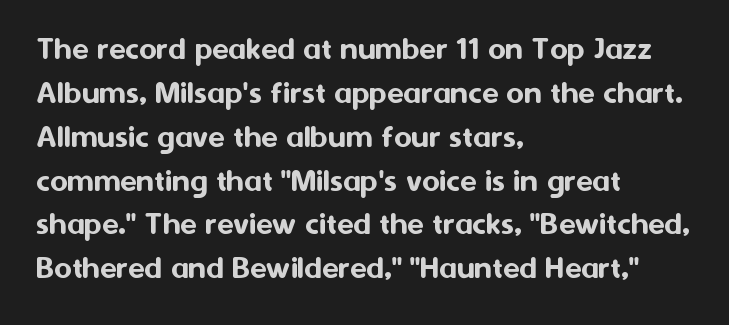
No extra tracking has been applied to these lines. Each new line begins a customary step beneath the previous one. Typographically, this falls in the sans-serif category. Do the characters align in a grid? No, the font is proportional.
